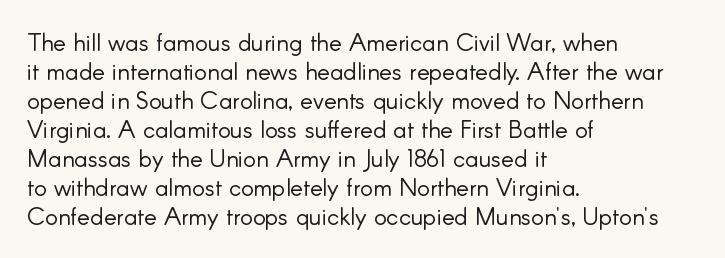
{"italic": "no", "bold": "no", "underline": "no", "align": "left", "line_spacing_ratio": 1.21, "letter_spacing": "normal", "letter_spacing_em": 0.0, "glyph_px": 24}
